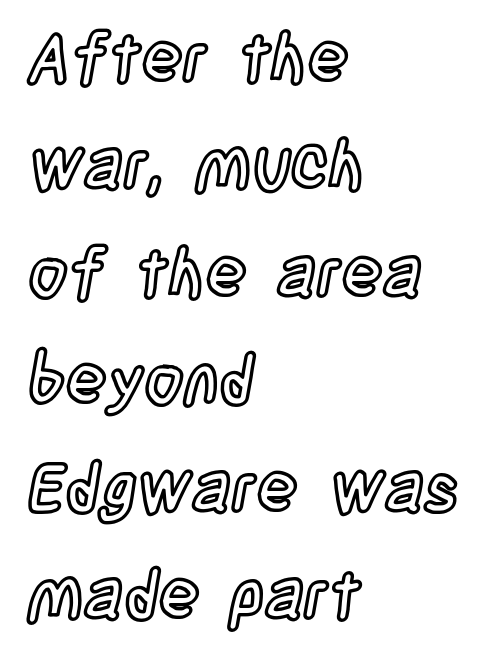
This sample has the flowing, uneven cadence of proportional lettering. Here the glyphs are tracked normally, forming tight word shapes. Descenders are the only things crossing below the line.
